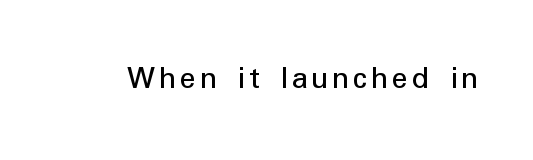
Q: Is the text bold? A: No.
Q: Is the text italic (slanted)? A: No, it is upright.
Q: Is the typeface a serif or a sans-serif typeface? A: Sans-serif.
Q: Is the text underlined? A: No.
Q: Width (condensed, normal, or wide)? A: Normal.
Q: Stroke contrast? A: Low.
Q: x-height? A: Medium.
Q: Monospaced? A: No.
